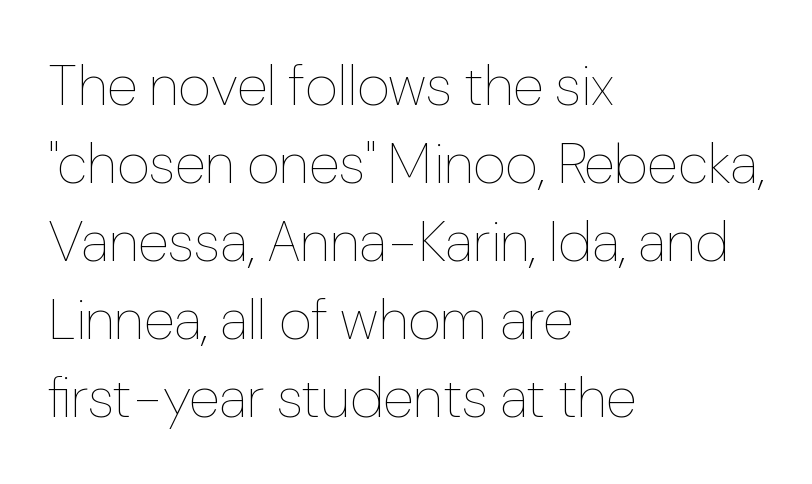
The compositor pushed each line to the left boundary. The cut favours lightness, reaching ordinary text weight at its darkest. In terms of leading, this rendering sits right in the middle. Character widths vary here, with narrow letters taking less room than wide ones. Only glyphs here, with clear space below each row. The line texture is even and compact thanks to regular tracking.
